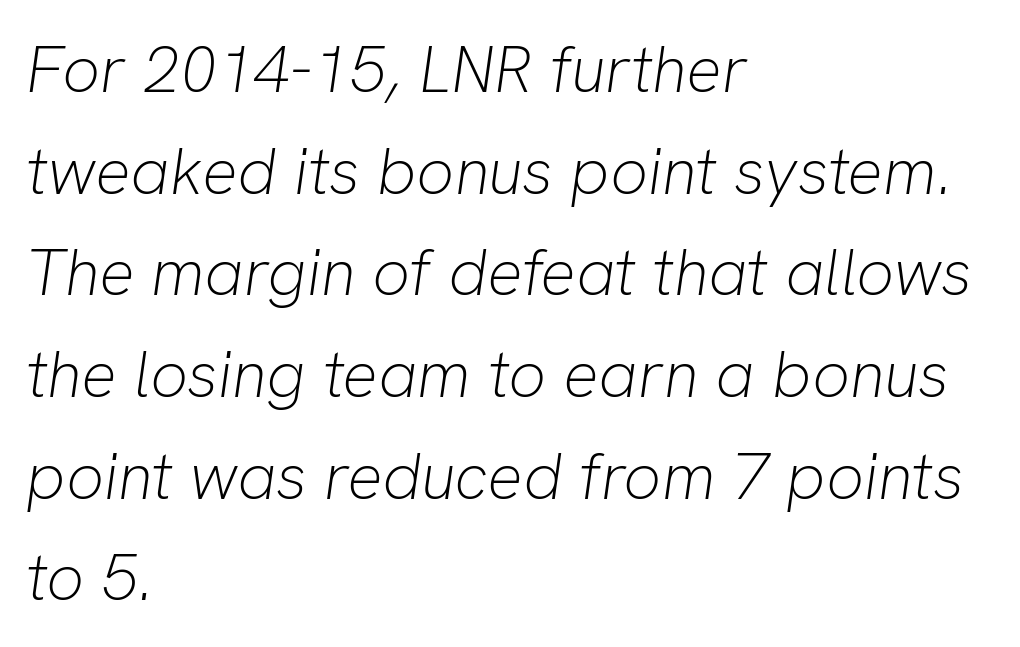
The image shows 66 px light type, italic (leaning right); set left-aligned, normal line spacing (1.54x), normal letter spacing, not underlined; low stroke contrast and a medium x-height.
